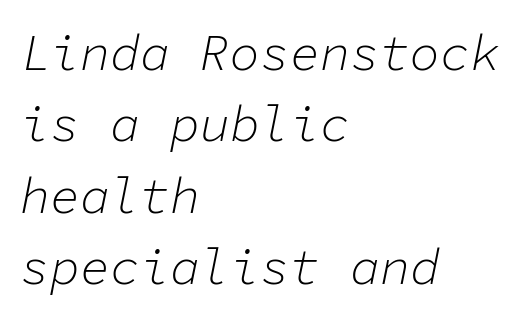
{"italic": "yes", "lean": "right", "slant_degrees": 11, "bold": "no", "weight": "light", "width": "normal", "stroke_contrast": "low", "x_height": "medium", "monospaced": "yes", "underline": "no", "align": "left", "line_spacing": "normal", "line_spacing_ratio": 1.43, "letter_spacing": "normal", "letter_spacing_em": 0.0, "glyph_px": 50}
